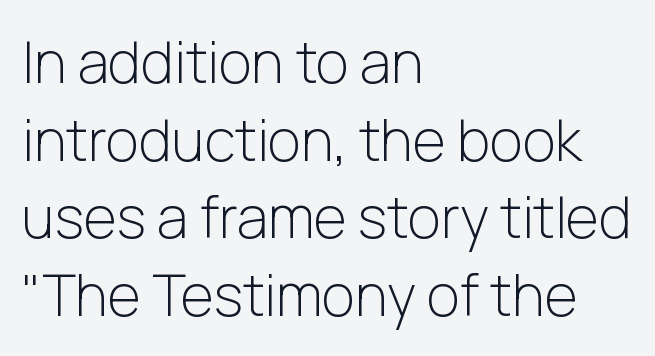
{"serif": "no", "italic": "no", "bold": "no", "weight": "light", "width": "normal", "stroke_contrast": "low", "x_height": "medium", "monospaced": "no", "underline": "no", "align": "left", "line_spacing": "normal", "line_spacing_ratio": 1.36, "letter_spacing": "normal", "letter_spacing_em": 0.0, "glyph_px": 57}
